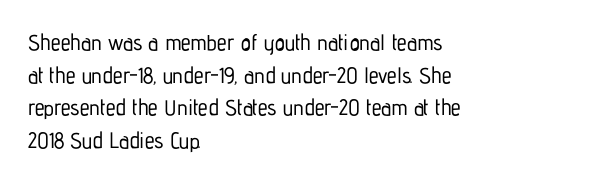
{"italic": "no", "underline": "no", "align": "left", "line_spacing": "normal", "line_spacing_ratio": 1.48, "letter_spacing": "normal", "letter_spacing_em": 0.0, "glyph_px": 22}
